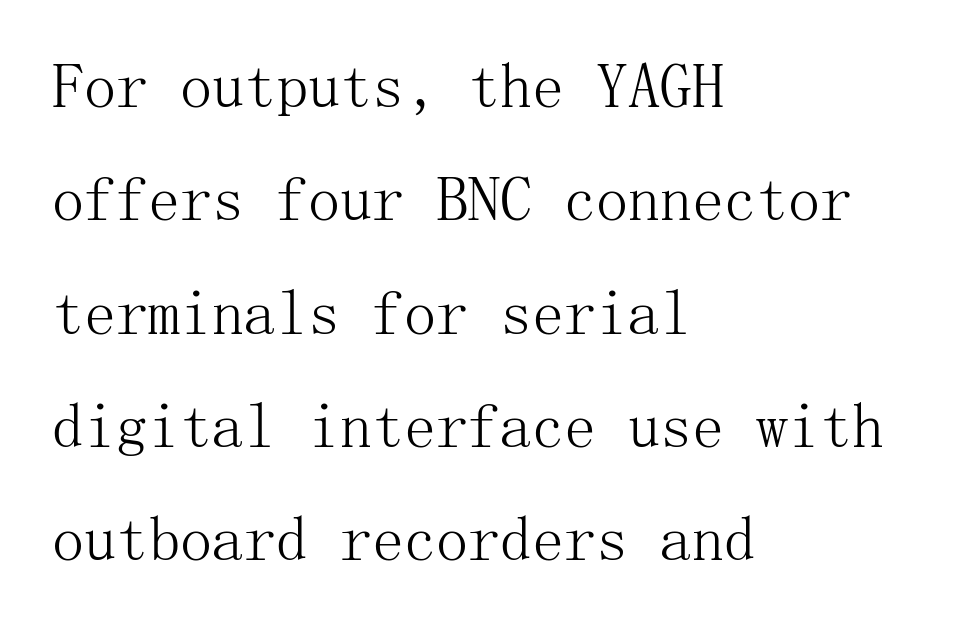
Each letter's strokes conclude with small projecting serifs. The space beneath each line is pristine and unruled. Upright lettering throughout. Tracking value appears to be zero — textbook default spacing. Stems and bowls with no extra thickness — not bold.
